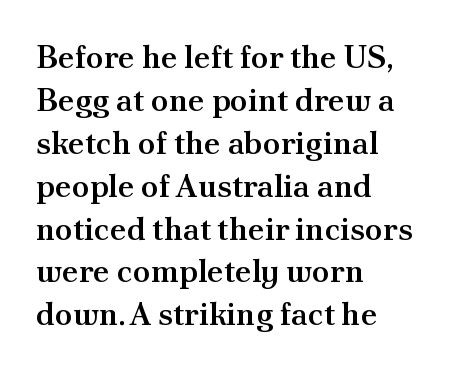
The image shows 32 px semibold serif type, upright; set left-aligned, normal line spacing (1.34x), normal letter spacing, not underlined; medium stroke contrast and a small x-height.
